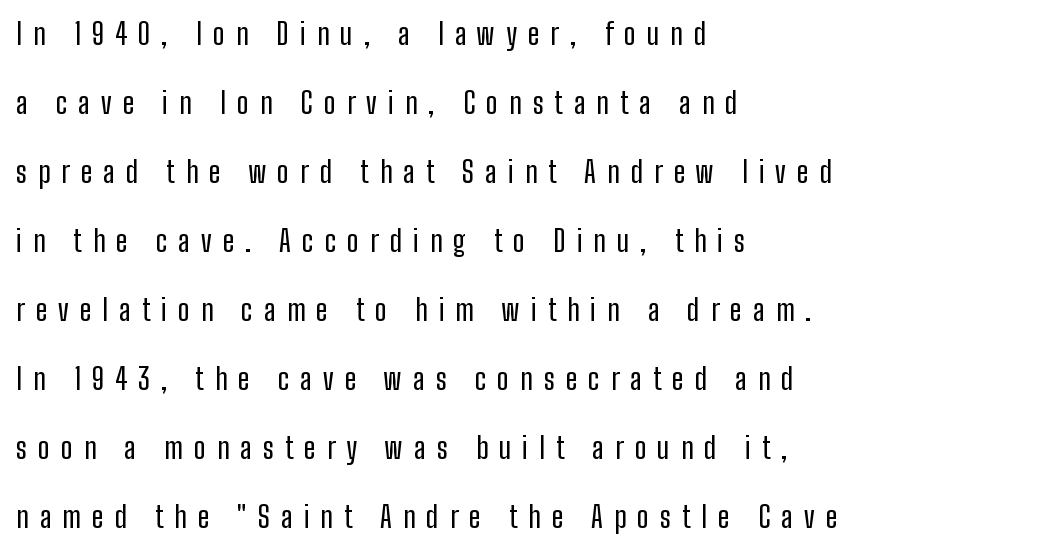
{"serif": "no", "italic": "no", "width": "condensed", "stroke_contrast": "low", "x_height": "medium", "monospaced": "no", "underline": "no", "align": "left", "line_spacing": "loose", "line_spacing_ratio": 2.38, "letter_spacing": "wide", "letter_spacing_em": 0.38, "glyph_px": 29}
